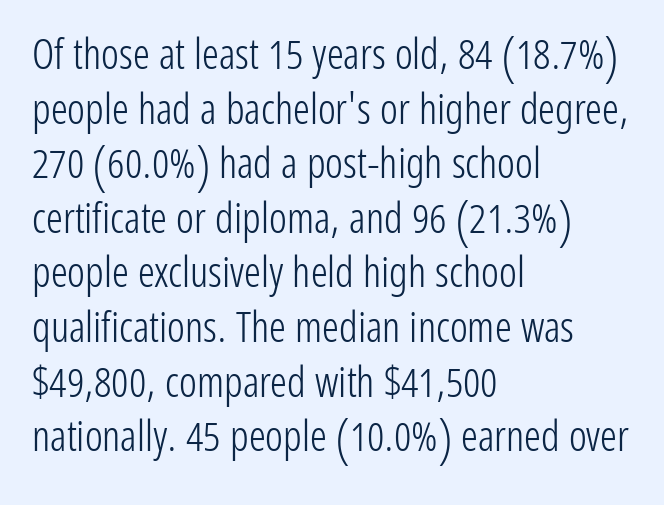
Q: Is the text bold? A: No.
Q: Is the text italic (slanted)? A: No, it is upright.
Q: Is the typeface a serif or a sans-serif typeface? A: Sans-serif.
Q: Is the text underlined? A: No.
Q: How is the paragraph aligned? A: Left-aligned.
Q: Is the spacing between letters normal or unusually wide? A: Normal.
Q: Is the spacing between lines tight, normal or loose? A: Normal.
Q: Width (condensed, normal, or wide)? A: Condensed.
Q: Stroke contrast? A: Low.
Q: x-height? A: Medium.
Q: Monospaced? A: No.
